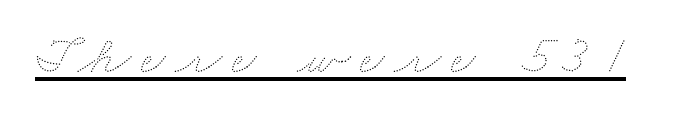
Do the characters align in a grid? No, the font is proportional. Is the type heavy? It reads as light-to-regular instead. Somebody hit Ctrl+U on this one — the words are underlined.
